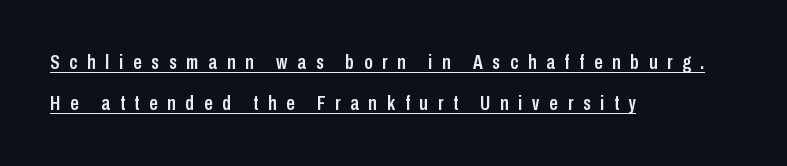
This is underlined copy, the kind a proofreader might mark for attention. Compared with typical body copy, the letter spacing here is much looser. Every character sits straight up, as roman type does. Widely set lines give the paragraph a tall, airy silhouette. Visually the block forms a straight wall on the left and a jagged coastline on the right.
